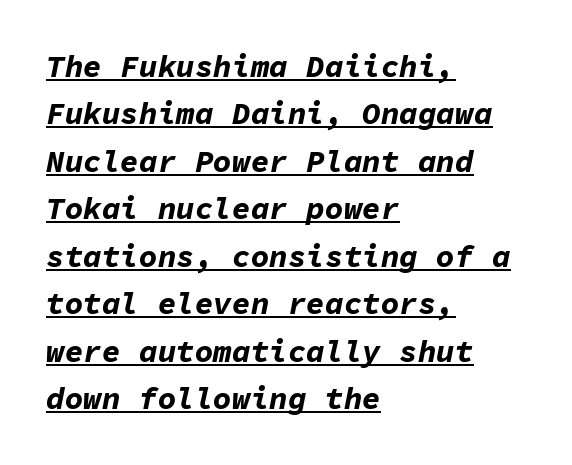
Q: Is the text bold? A: Yes.
Q: Is the text italic (slanted)? A: Yes, it leans right by about 11 degrees.
Q: Is the text underlined? A: Yes.
Q: How is the paragraph aligned? A: Left-aligned.
Q: Is the spacing between letters normal or unusually wide? A: Normal.
Q: Is the spacing between lines tight, normal or loose? A: Normal.
Q: Width (condensed, normal, or wide)? A: Normal.
Q: Stroke contrast? A: Low.
Q: x-height? A: Medium.
Q: Monospaced? A: Yes.
